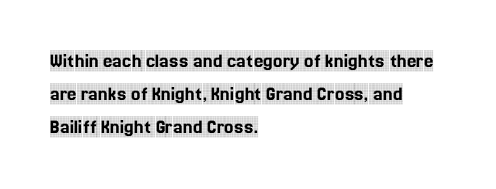
The tracking reads as untouched default to a designer's eye. Anything drawn beneath the words? Only blank space. Leading: standard. The lettering holds an erect, upright posture throughout.
